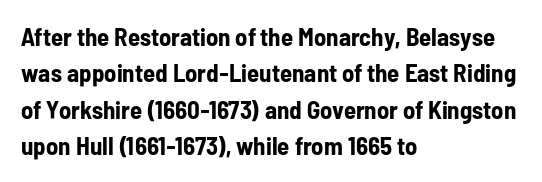
The letters are bold, with thick, heavy strokes. If you measured baseline to baseline, you'd find a middling distance. Posture: straight, roman, zero tilt. No word sits above an underline.
